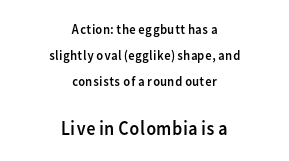
The image shows 20 px text type, upright; set centered, line spacing 1.87x, normal letter spacing, not underlined; the second (bottom) block is 1.43x larger.
